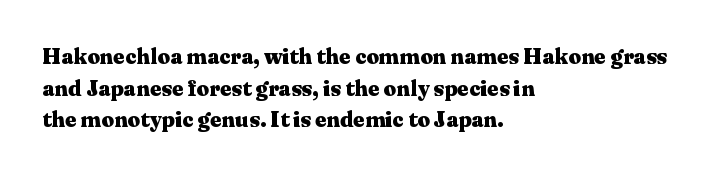
The image shows 22 px bold type, upright; set left-aligned, normal line spacing (1.44x), normal letter spacing, not underlined.
